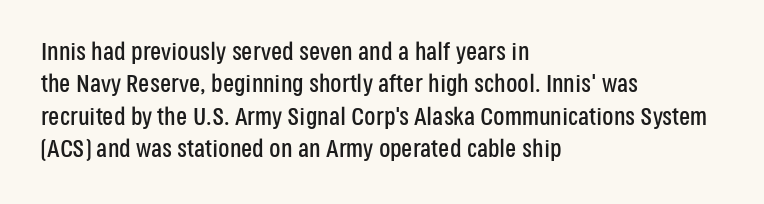
The image shows 25 px text type, upright; set left-aligned, normal line spacing (1.3x), normal letter spacing, not underlined.
